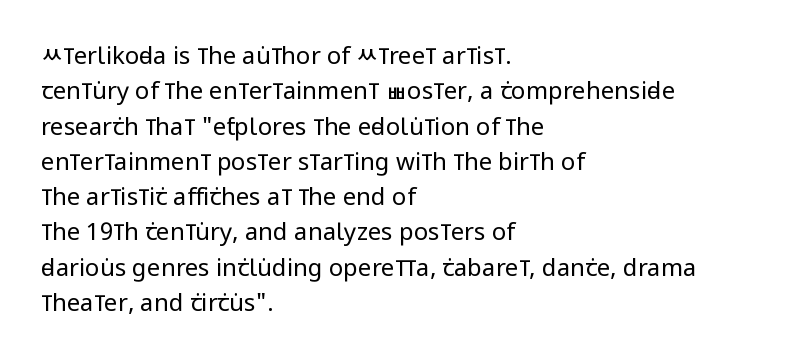
{"italic": "no", "bold": "no", "underline": "no", "align": "left", "line_spacing": "normal", "line_spacing_ratio": 1.47, "letter_spacing": "normal", "letter_spacing_em": 0.0, "glyph_px": 24}
